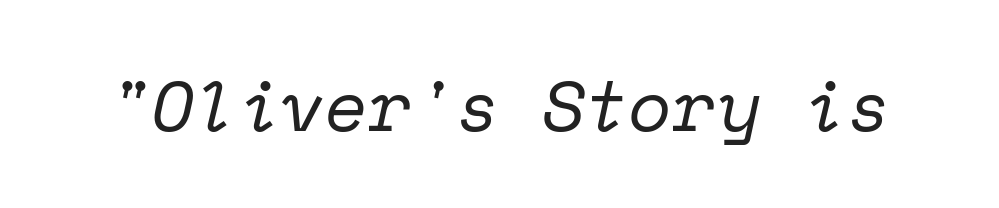
Q: Is the text bold? A: No.
Q: Is the text italic (slanted)? A: Yes, it leans right by about 12 degrees.
Q: Is the typeface a serif or a sans-serif typeface? A: Serif.
Q: Is the text underlined? A: No.
Q: Is the spacing between letters normal or unusually wide? A: Normal.
Q: Width (condensed, normal, or wide)? A: Normal.
Q: Stroke contrast? A: Low.
Q: x-height? A: Medium.
Q: Monospaced? A: Yes.
